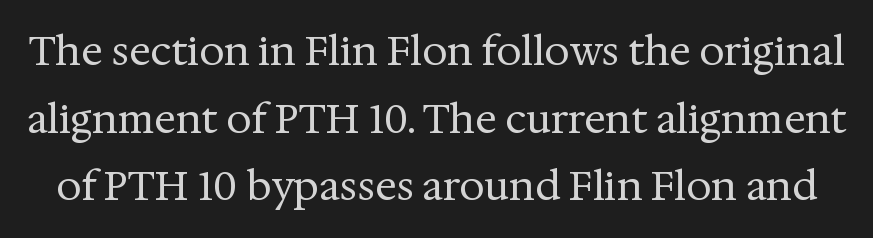
Q: Is the text bold? A: No.
Q: Is the text italic (slanted)? A: No, it is upright.
Q: Is the typeface a serif or a sans-serif typeface? A: Serif.
Q: Is the text underlined? A: No.
Q: Is the spacing between letters normal or unusually wide? A: Normal.
Q: Is the spacing between lines tight, normal or loose? A: Normal.
Q: Width (condensed, normal, or wide)? A: Normal.
Q: Stroke contrast? A: Medium.
Q: x-height? A: Medium.
Q: Monospaced? A: No.
